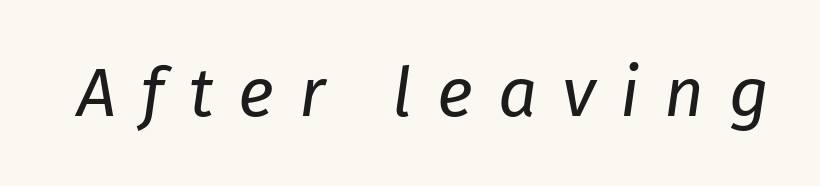
Underline: absent. Each letter keeps its own natural width here, so spacing adapts to shape. Compared with ordinary roman type, these characters are visibly tilted. The font sits on the lighter half of the weight spectrum, regular included. The rendering inserts visible extra space after every character.
